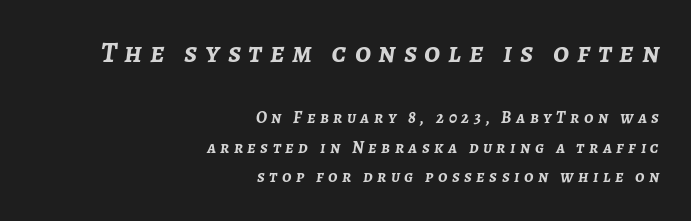
The horizontal fit of the characters is loose and conspicuously gappy. The face used here appears at its bigger size in the upper chunk. If you drew a ruler down the right edge, every line would touch it. Bare-footed words on every line. The passage shown is typed in a proportional face where columns would drift.
